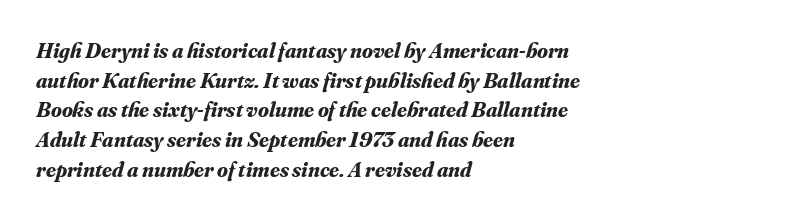
Q: Is the text bold? A: Yes.
Q: Is the text italic (slanted)? A: Yes, it leans right by about 16 degrees.
Q: Is the text underlined? A: No.
Q: How is the paragraph aligned? A: Left-aligned.
Q: Is the spacing between letters normal or unusually wide? A: Normal.
Q: Is the spacing between lines tight, normal or loose? A: Normal.
